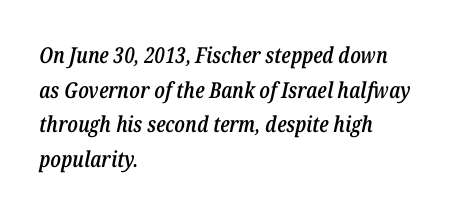
{"italic": "yes", "lean": "right", "slant_degrees": 12, "bold": "semi", "underline": "no", "align": "left", "line_spacing": "normal", "line_spacing_ratio": 1.57, "letter_spacing": "normal", "letter_spacing_em": 0.0, "glyph_px": 22}
